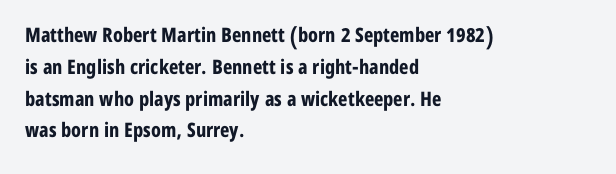
Upright lettering throughout. The foot of each line stays bare and open. Line spacing here is normal. The letters sit at their default tracking, neither squeezed nor spread. The setting favours the left margin, as ordinary paragraphs usually do. These words are printed bold, with thick strokes throughout.
